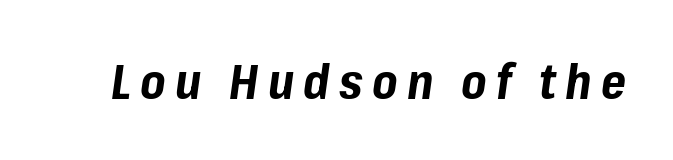
Each letter keeps its own natural width here, so spacing adapts to shape. You'd pick this weight for a headline — it's a proper bold. Designer's note — italics engaged. The passage shown is not underscored anywhere.
